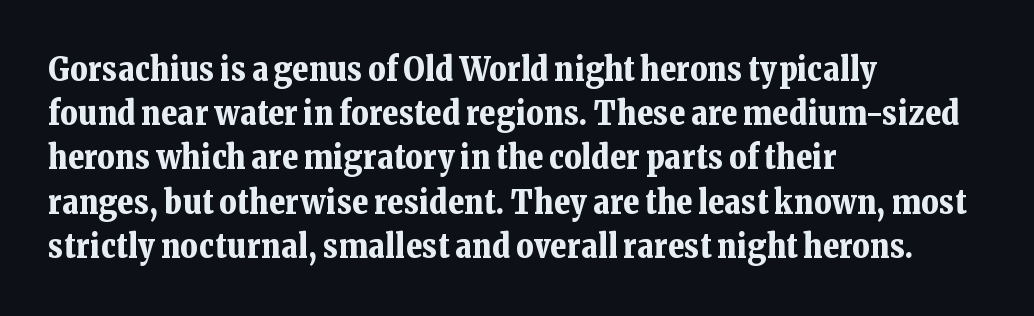
The image shows 33 px bold serif type, upright; set left-aligned, normal line spacing (1.34x), normal letter spacing, not underlined; low stroke contrast and a medium x-height.
